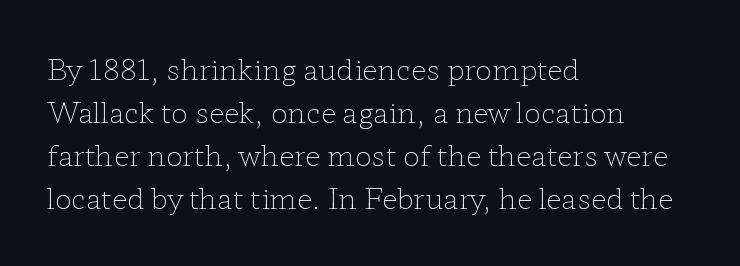
{"serif": "yes", "italic": "no", "bold": "no", "weight": "light", "width": "wide", "stroke_contrast": "low", "x_height": "medium", "monospaced": "no", "underline": "no", "align": "left", "line_spacing": "normal", "line_spacing_ratio": 1.54, "letter_spacing": "normal", "letter_spacing_em": 0.0, "glyph_px": 28}
